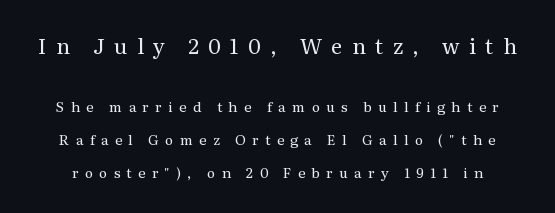
Spacing between characters has been opened up far beyond the box default. Between these two stacked blocks, the higher one wins on size. The rendering uses a large line-height, opening up the rows. Vertical stems look standard width or narrower in stroke. Rendered with straight, roman letterforms. Decoration check: the copy has no underline.
